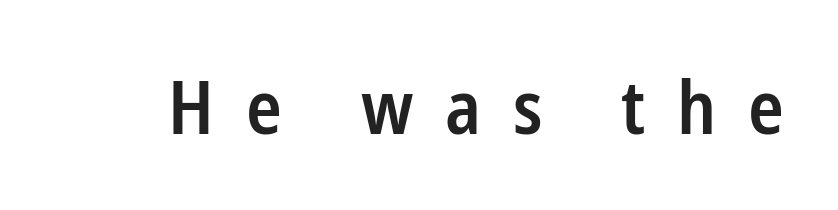
This rendering employs a face without finishing strokes, i.e., a sans-serif. The tracking jumps out immediately: characters are airy and widely separated. What weight is shown? A semibold, between regular and bold. These lines are rendered in a variable-pitch font. The strip under each line holds only bare page. Ascenders rise straight up at ninety degrees.
